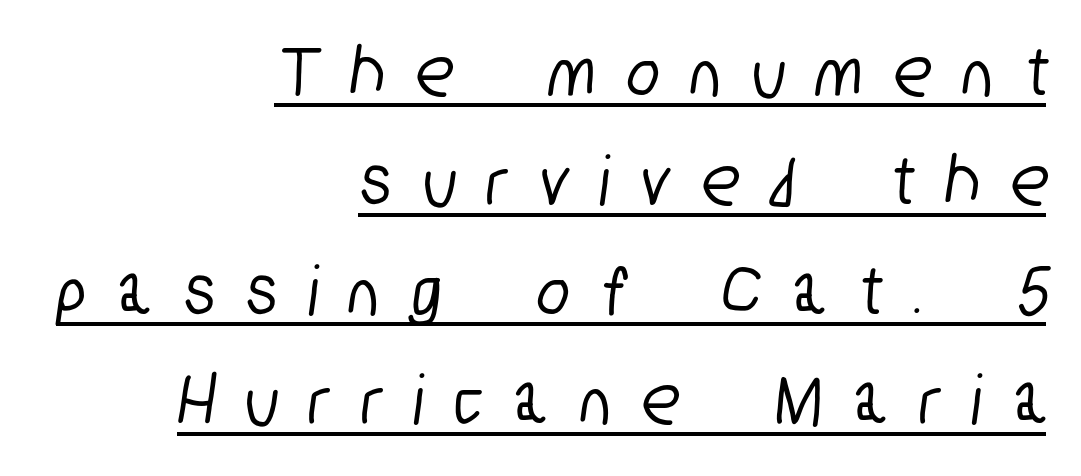
The image shows 75 px condensed sans-serif type; set right-aligned, normal line spacing (1.46x), unusually wide letter spacing (+0.44 em), underlined; low stroke contrast and a medium x-height.
